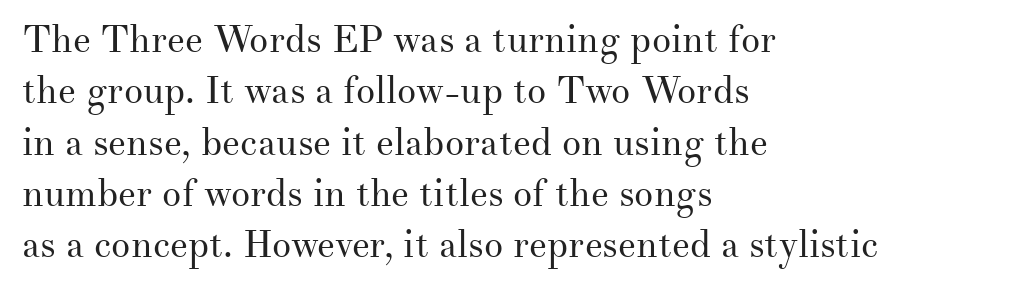
The image shows 38 px regular-weight serif type, upright; set left-aligned, normal line spacing (1.35x), normal letter spacing, not underlined; medium stroke contrast and a small x-height.
